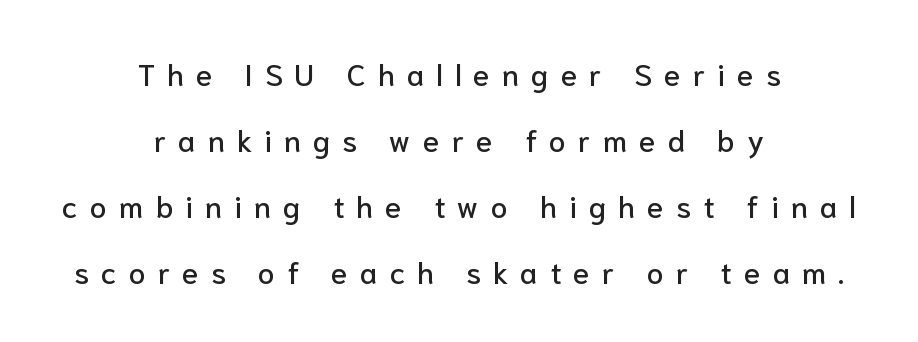
Q: Is the text italic (slanted)? A: No, it is upright.
Q: Is the typeface a serif or a sans-serif typeface? A: Sans-serif.
Q: Is the text underlined? A: No.
Q: How is the paragraph aligned? A: Centered.
Q: Is the spacing between letters normal or unusually wide? A: Unusually wide.
Q: Is the spacing between lines tight, normal or loose? A: Loose.
Q: Width (condensed, normal, or wide)? A: Normal.
Q: Stroke contrast? A: Low.
Q: x-height? A: Medium.
Q: Monospaced? A: No.
